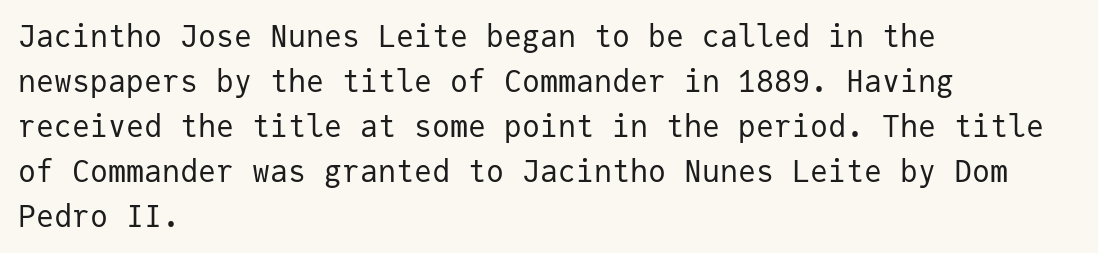
{"serif": "no", "italic": "no", "bold": "no", "weight": "regular", "width": "normal", "stroke_contrast": "low", "x_height": "medium", "monospaced": "yes", "underline": "no", "align": "left", "line_spacing": "normal", "line_spacing_ratio": 1.5, "letter_spacing": "normal", "letter_spacing_em": 0.0, "glyph_px": 30}
